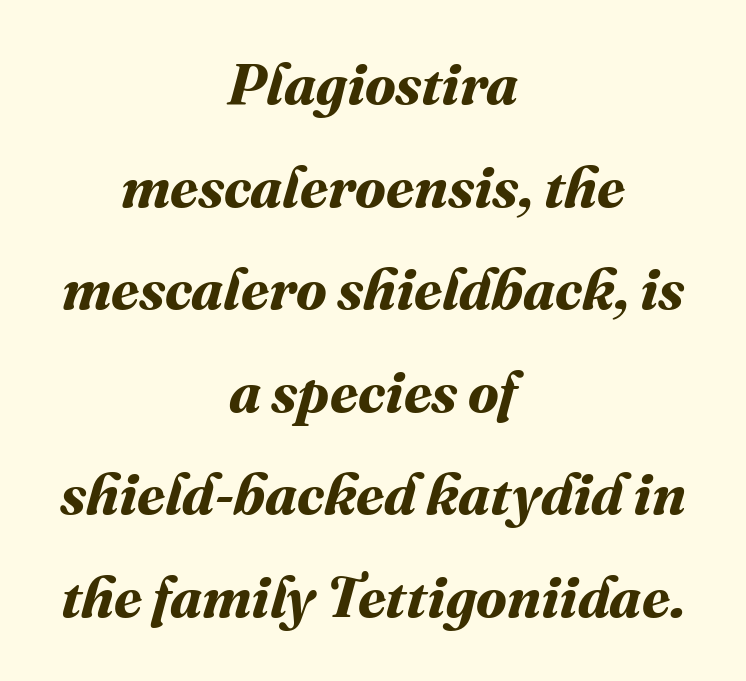
Q: Is the text bold? A: Yes.
Q: Is the text underlined? A: No.
Q: How is the paragraph aligned? A: Centered.
Q: Is the spacing between letters normal or unusually wide? A: Normal.
Q: Width (condensed, normal, or wide)? A: Normal.
Q: Stroke contrast? A: Medium.
Q: x-height? A: Medium.
Q: Monospaced? A: No.
